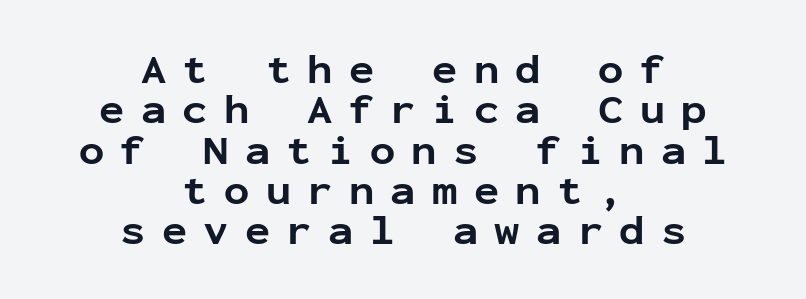
Q: Is the text bold? A: Yes.
Q: Is the text italic (slanted)? A: No, it is upright.
Q: Is the typeface a serif or a sans-serif typeface? A: Sans-serif.
Q: Is the text underlined? A: No.
Q: How is the paragraph aligned? A: Centered.
Q: Is the spacing between letters normal or unusually wide? A: Unusually wide.
Q: Is the spacing between lines tight, normal or loose? A: Tight.
Q: Width (condensed, normal, or wide)? A: Normal.
Q: Stroke contrast? A: Low.
Q: x-height? A: Medium.
Q: Monospaced? A: Yes.
